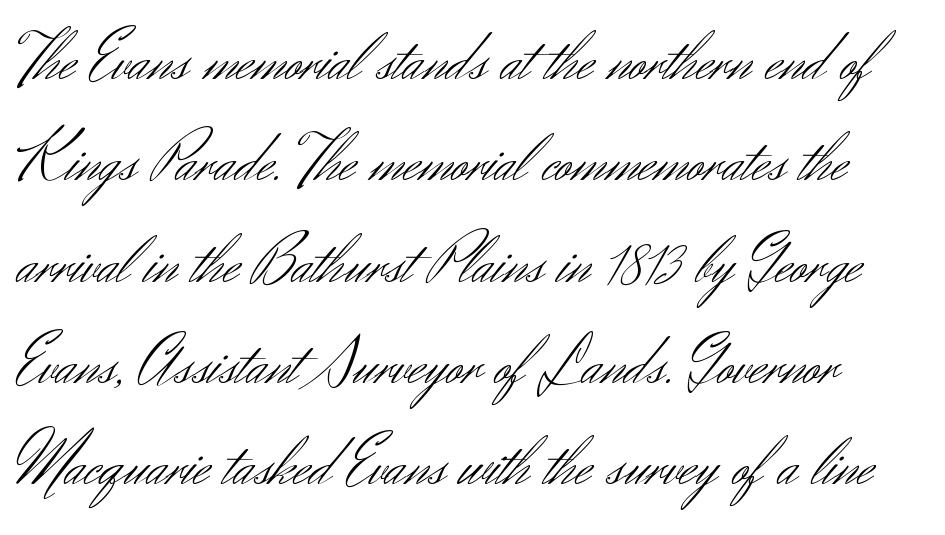
{"serif": "no", "bold": "no", "weight": "light", "width": "normal", "stroke_contrast": "medium", "x_height": "small", "monospaced": "no", "underline": "no", "align": "left", "line_spacing": "normal", "line_spacing_ratio": 1.49, "letter_spacing": "normal", "letter_spacing_em": 0.0, "glyph_px": 68}
